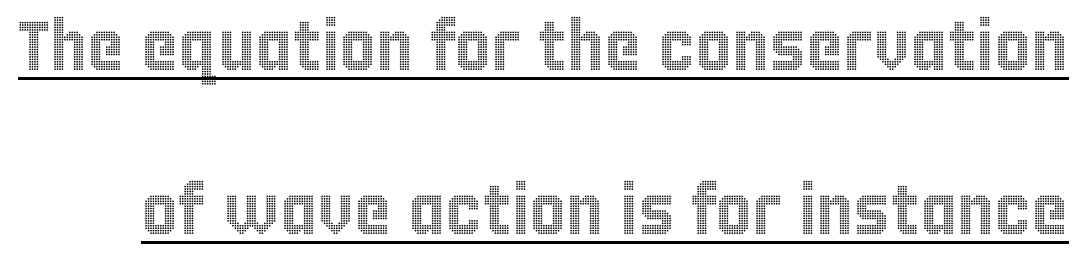
Q: Is the text italic (slanted)? A: No, it is upright.
Q: Is the text underlined? A: Yes.
Q: Is the spacing between letters normal or unusually wide? A: Normal.
Q: Is the spacing between lines tight, normal or loose? A: Loose.
Q: Width (condensed, normal, or wide)? A: Condensed.
Q: x-height? A: Large.
Q: Monospaced? A: No.
